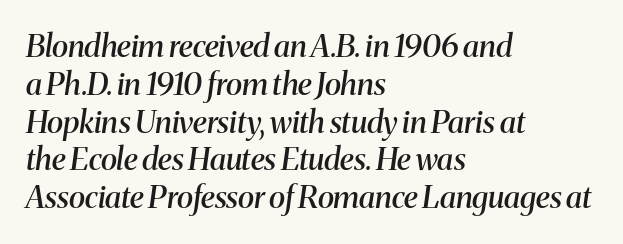
{"serif": "yes", "italic": "yes", "lean": "right", "slant_degrees": 8, "bold": "semi", "weight": "semibold", "width": "normal", "stroke_contrast": "medium", "x_height": "medium", "monospaced": "no", "underline": "no", "align": "left", "line_spacing_ratio": 1.22, "letter_spacing": "normal", "letter_spacing_em": 0.0, "glyph_px": 31}
